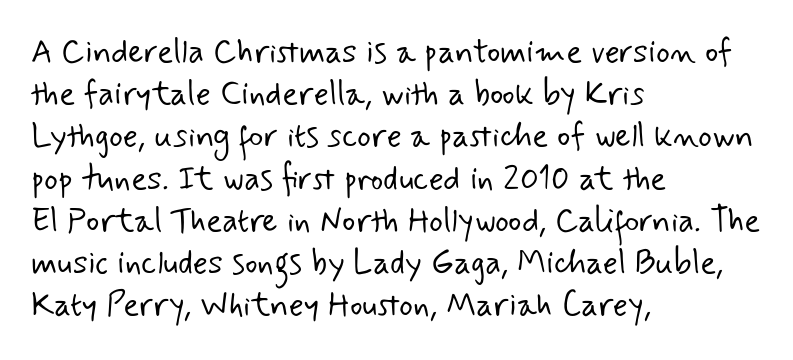
The image shows 33 px light sans-serif type; set left-aligned, normal line spacing (1.28x), normal letter spacing, not underlined; low stroke contrast and a small x-height.
